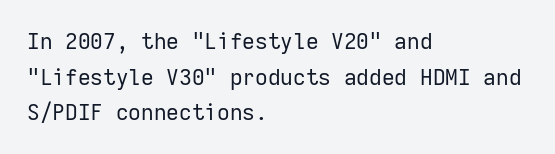
Q: Is the text bold? A: No.
Q: Is the text italic (slanted)? A: No, it is upright.
Q: Is the text underlined? A: No.
Q: How is the paragraph aligned? A: Left-aligned.
Q: Is the spacing between letters normal or unusually wide? A: Normal.
Q: Is the spacing between lines tight, normal or loose? A: Normal.
